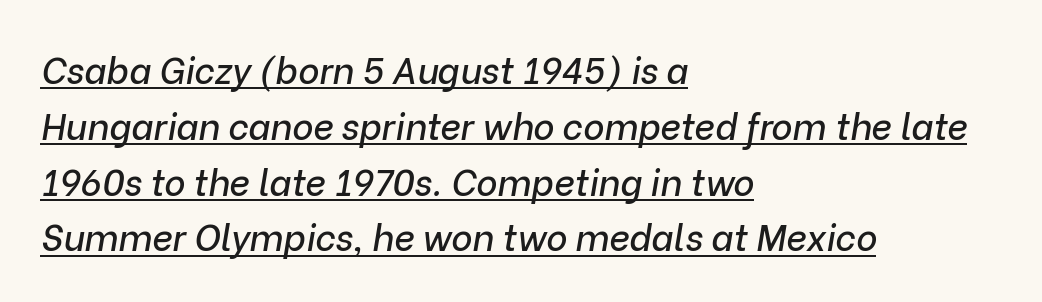
The image shows 36 px text type, italic (leaning right); set left-aligned, normal line spacing (1.55x), normal letter spacing, underlined; low stroke contrast and a medium x-height.
